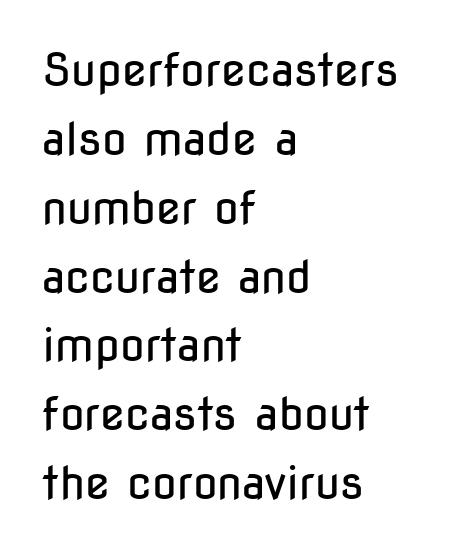
The image shows 45 px regular-weight, condensed sans-serif type, upright; set left-aligned, normal line spacing (1.53x), normal letter spacing, not underlined; low stroke contrast and a medium x-height.
